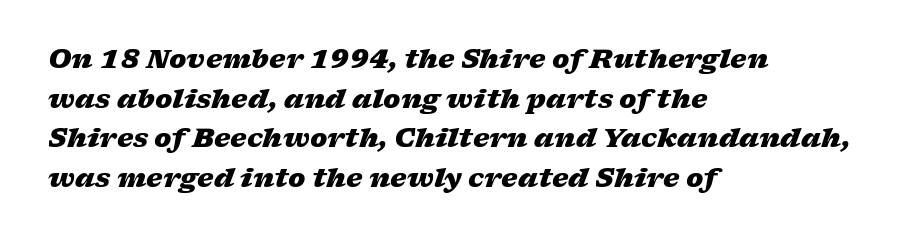
The leading is moderate, giving the passage an even texture. These lines are set flush left with a ragged right edge. This sample uses an oblique cut, with every glyph tilted off the vertical. Weight check: bold — yes, fully. Only glyphs here, with clear space below each row.
